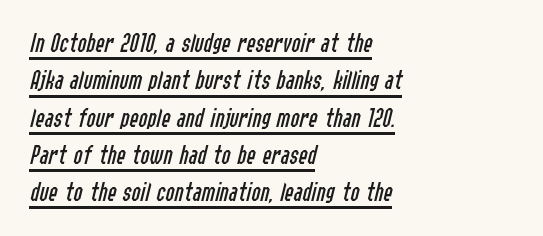
The image shows 27 px text type, italic (leaning right); set left-aligned, normal line spacing (1.38x), normal letter spacing, underlined.
